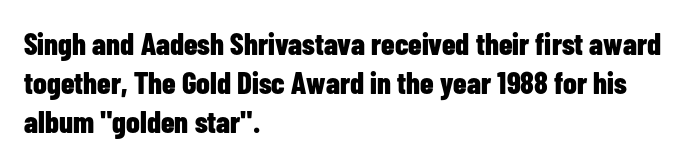
{"serif": "no", "italic": "no", "bold": "yes", "weight": "bold", "width": "condensed", "stroke_contrast": "low", "x_height": "medium", "monospaced": "no", "underline": "no", "align": "left", "line_spacing": "normal", "line_spacing_ratio": 1.26, "letter_spacing": "normal", "letter_spacing_em": 0.0, "glyph_px": 31}
